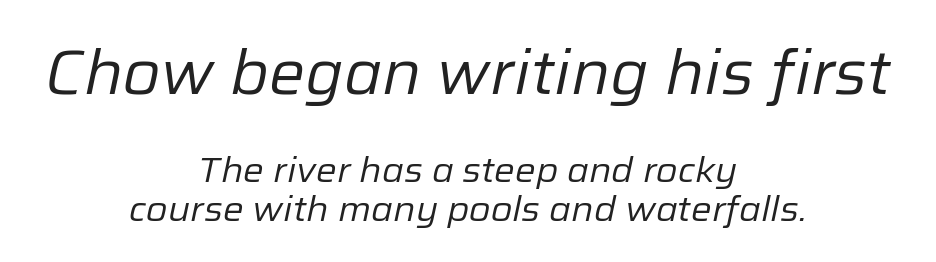
Q: Is the text bold? A: No.
Q: Is the text italic (slanted)? A: Yes, it leans right by about 12 degrees.
Q: Is the text underlined? A: No.
Q: How is the paragraph aligned? A: Centered.
Q: Is the spacing between letters normal or unusually wide? A: Normal.
Q: Is the spacing between lines tight, normal or loose? A: Tight.
Q: Which block of text is set in a larger size, the first (top) or the second (bottom)? A: The first (top) one.
Q: Width (condensed, normal, or wide)? A: Normal.
Q: Stroke contrast? A: Low.
Q: x-height? A: Medium.
Q: Monospaced? A: No.
